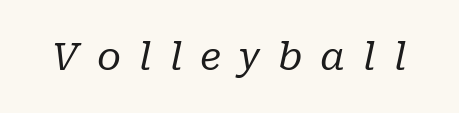
{"serif": "yes", "italic": "yes", "lean": "right", "slant_degrees": 10, "bold": "no", "weight": "regular", "width": "normal", "stroke_contrast": "low", "x_height": "medium", "monospaced": "no", "underline": "no", "letter_spacing": "wide", "letter_spacing_em": 0.46, "glyph_px": 39}
